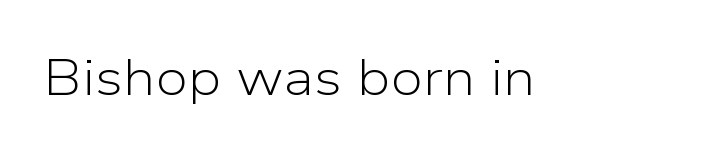
Underline: absent. Nothing heavy about these letters — not bold at all. The letters sit at their default tracking, neither squeezed nor spread. Looks like regular typesetting: each glyph gets only the width it needs. The lettering holds an erect, upright posture throughout.
